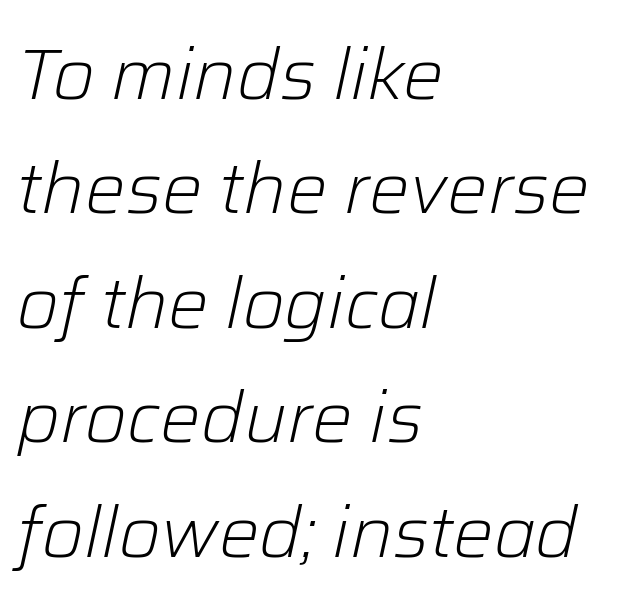
Q: Is the text bold? A: No.
Q: Is the text italic (slanted)? A: Yes, it leans right by about 12 degrees.
Q: Is the text underlined? A: No.
Q: How is the paragraph aligned? A: Left-aligned.
Q: Is the spacing between letters normal or unusually wide? A: Normal.
Q: Is the spacing between lines tight, normal or loose? A: Normal.
Q: Width (condensed, normal, or wide)? A: Normal.
Q: Stroke contrast? A: Low.
Q: x-height? A: Medium.
Q: Monospaced? A: No.
